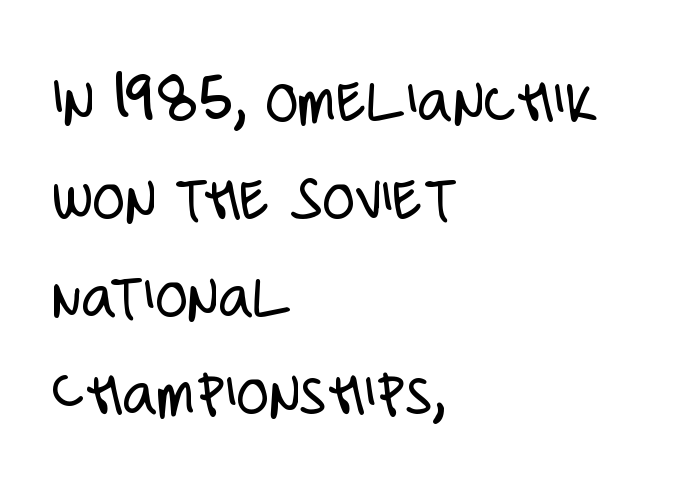
Characters follow at the spacing the type designer built in. This block has exactly the height ordinary leading produces. Is the block centered? No — it sits flush against the left margin. This rendering employs a face without finishing strokes, i.e., a sans-serif. Note the varied advance widths — an 'i' is clearly narrower than an 'm'. Caption: face not bold, strokes unweighted.
